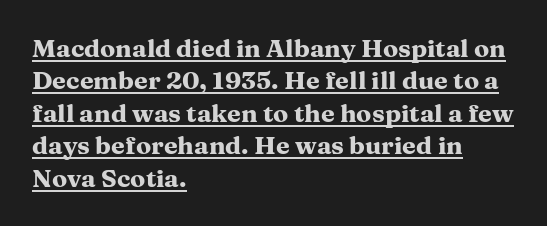
{"italic": "no", "bold": "yes", "underline": "yes", "align": "left", "line_spacing": "normal", "line_spacing_ratio": 1.3, "letter_spacing": "normal", "letter_spacing_em": 0.0, "glyph_px": 25}
